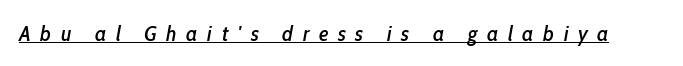
{"italic": "yes", "lean": "right", "slant_degrees": 10, "underline": "yes", "letter_spacing": "wide", "letter_spacing_em": 0.44, "glyph_px": 22}
